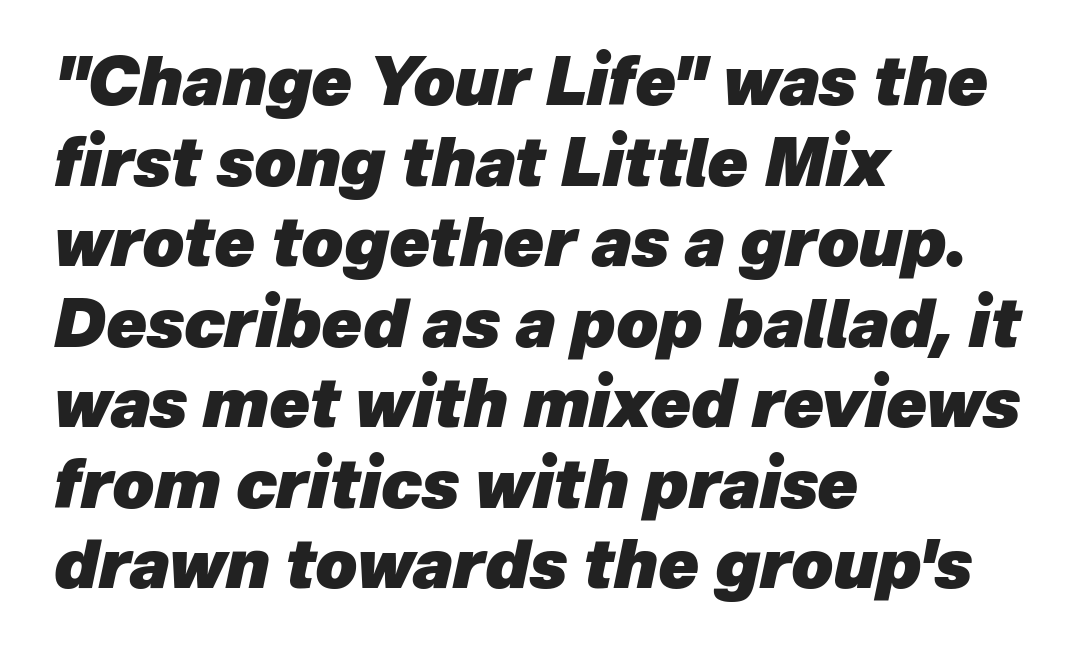
The image shows 66 px heavy type, italic (leaning right); set left-aligned, line spacing 1.22x, normal letter spacing, not underlined; low stroke contrast and a medium x-height.
